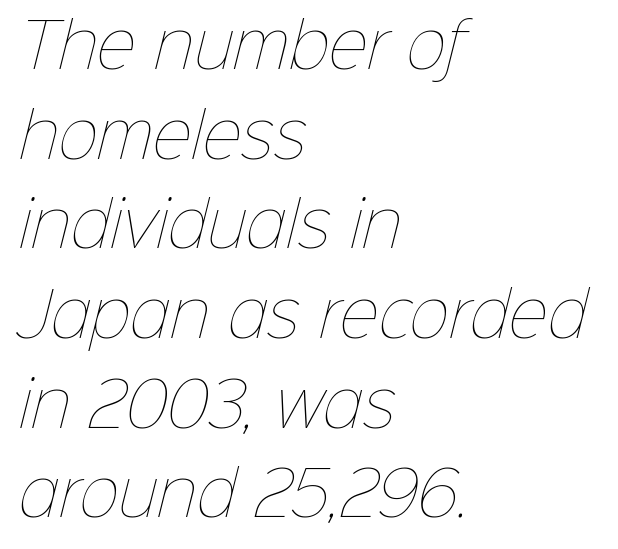
Q: Is the text bold? A: No.
Q: Is the text underlined? A: No.
Q: How is the paragraph aligned? A: Left-aligned.
Q: Is the spacing between letters normal or unusually wide? A: Normal.
Q: Is the spacing between lines tight, normal or loose? A: Normal.
Q: Width (condensed, normal, or wide)? A: Normal.
Q: Stroke contrast? A: Low.
Q: x-height? A: Medium.
Q: Monospaced? A: No.
